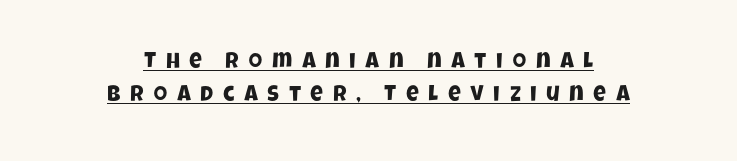
Notice how the passage keeps no hard edge, just a central spine. What decoration does the sample have? An underline. Someone cranked the tracking dial way up on this one. Does the leading feel generous? No, just average.
